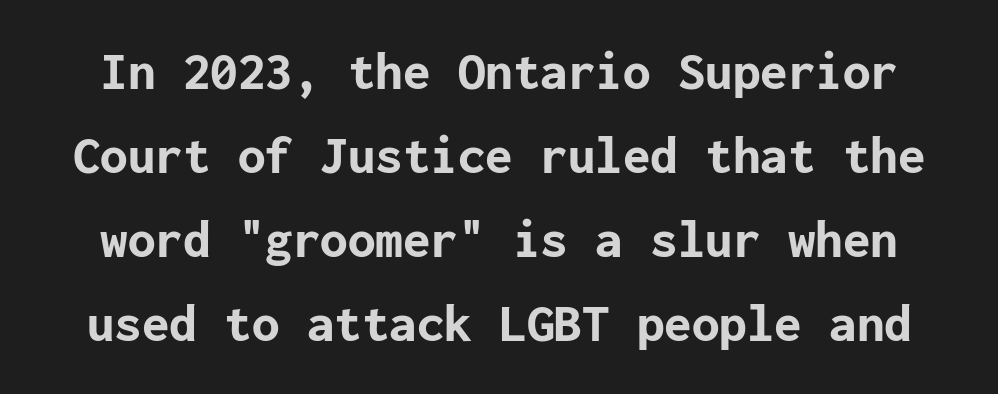
{"serif": "no", "italic": "no", "bold": "yes", "weight": "bold", "width": "normal", "stroke_contrast": "low", "x_height": "medium", "underline": "no", "line_spacing": "normal", "line_spacing_ratio": 1.53, "letter_spacing": "normal", "letter_spacing_em": 0.0, "glyph_px": 55}
